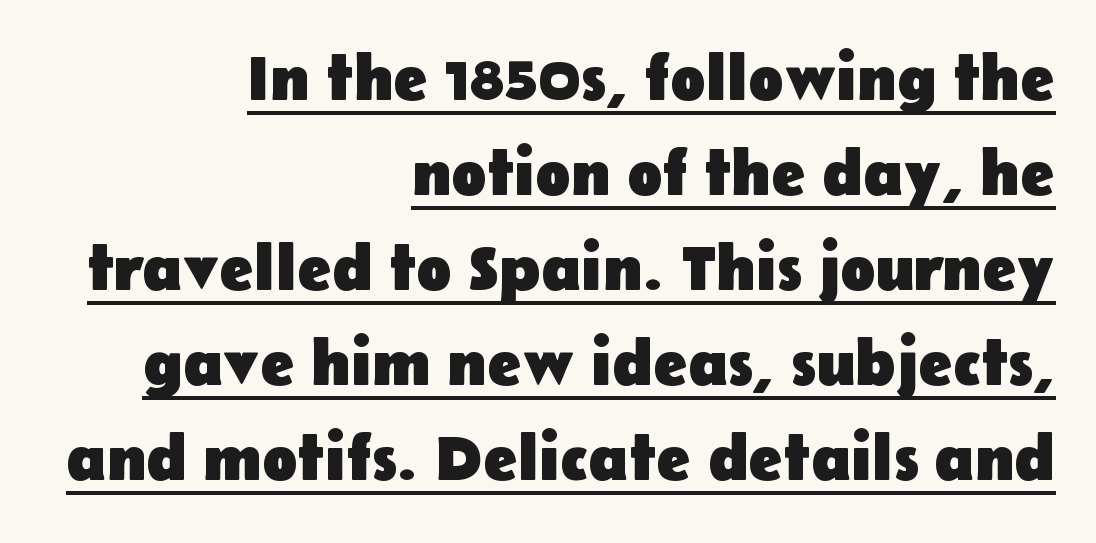
Do the characters align in a grid? No, the font is proportional. The setting favours the right margin, as signatures and pull-quotes sometimes do. Does the leading feel generous? No, just average. The lettering holds an erect, upright posture throughout. Examine the stroke ends and you'll find no serifs. Tracking here is standard; glyphs follow each other at the usual distance.
